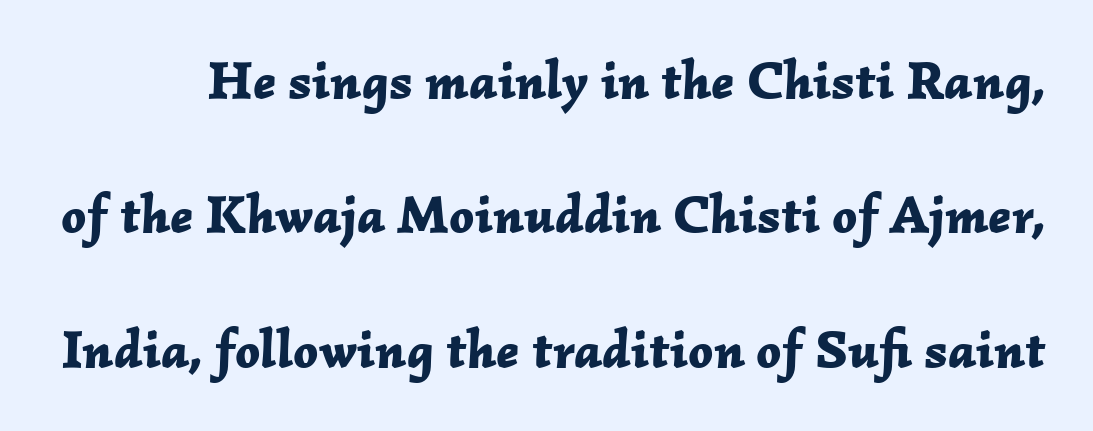
Q: Is the text bold? A: Yes.
Q: Is the text italic (slanted)? A: Yes, it leans right by about 2 degrees.
Q: Is the text underlined? A: No.
Q: Is the spacing between letters normal or unusually wide? A: Normal.
Q: Is the spacing between lines tight, normal or loose? A: Loose.
Q: Width (condensed, normal, or wide)? A: Normal.
Q: Stroke contrast? A: Low.
Q: x-height? A: Medium.
Q: Monospaced? A: No.
